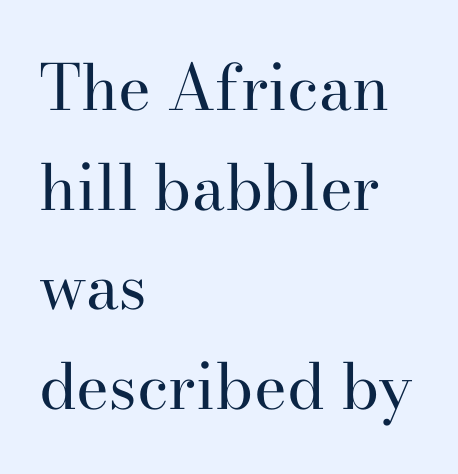
{"serif": "yes", "italic": "no", "bold": "no", "weight": "regular", "width": "normal", "stroke_contrast": "high", "x_height": "small", "monospaced": "no", "underline": "no", "align": "left", "line_spacing": "normal", "line_spacing_ratio": 1.58, "letter_spacing": "normal", "letter_spacing_em": 0.0, "glyph_px": 63}
